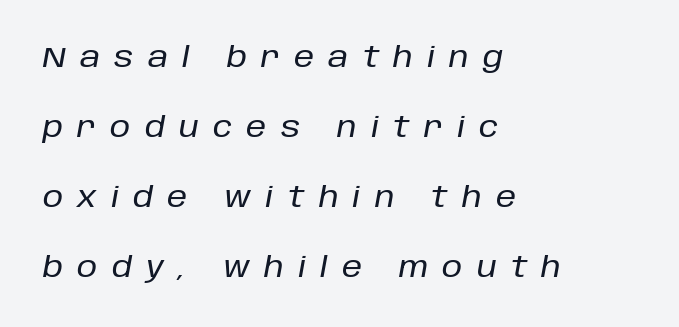
The image shows 29 px text type, italic (leaning right); set left-aligned, loose line spacing (2.41x), unusually wide letter spacing (+0.49 em), not underlined; low stroke contrast and a large x-height.
